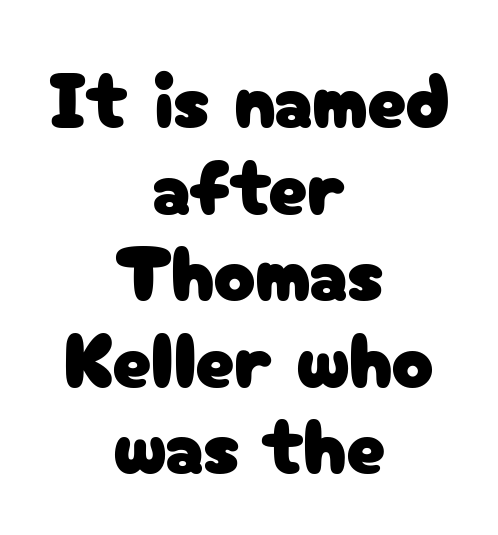
The image shows 78 px sans-serif type, upright; set centered, tight line spacing (1.11x), normal letter spacing, not underlined; low stroke contrast and a medium x-height.
